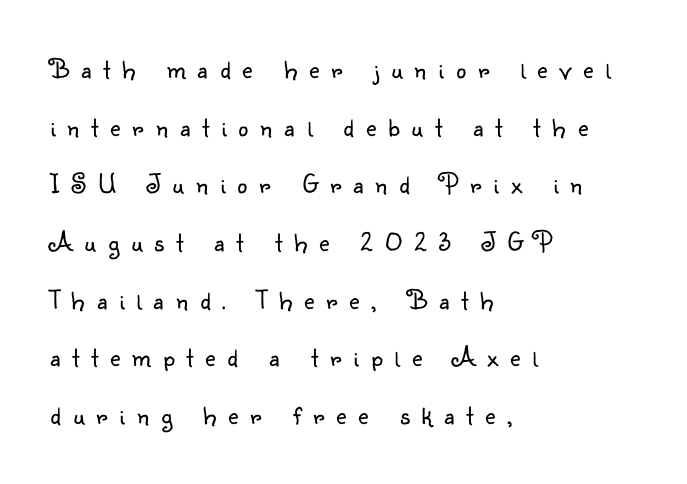
{"serif": "no", "italic": "no", "bold": "no", "weight": "light", "width": "normal", "stroke_contrast": "low", "x_height": "small", "monospaced": "no", "underline": "no", "align": "left", "line_spacing": "loose", "line_spacing_ratio": 2.06, "letter_spacing": "wide", "letter_spacing_em": 0.43, "glyph_px": 28}
